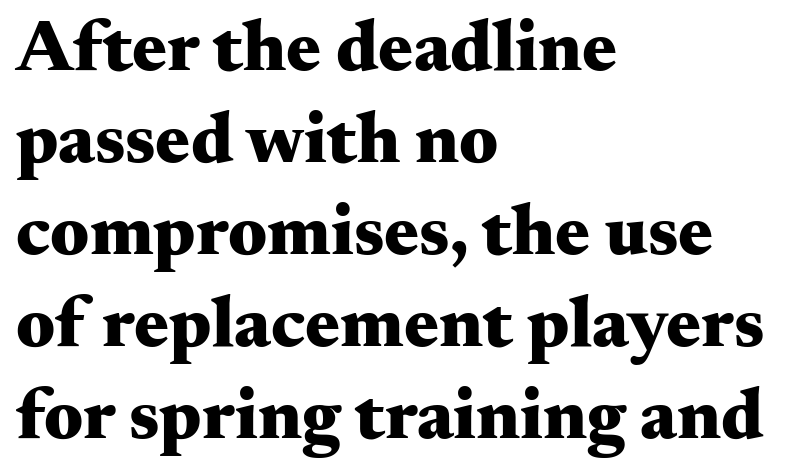
Q: Is the text bold? A: Yes.
Q: Is the text italic (slanted)? A: No, it is upright.
Q: Is the typeface a serif or a sans-serif typeface? A: Serif.
Q: Is the text underlined? A: No.
Q: How is the paragraph aligned? A: Left-aligned.
Q: Is the spacing between letters normal or unusually wide? A: Normal.
Q: Is the spacing between lines tight, normal or loose? A: Normal.
Q: Width (condensed, normal, or wide)? A: Wide.
Q: Stroke contrast? A: Medium.
Q: x-height? A: Small.
Q: Monospaced? A: No.
